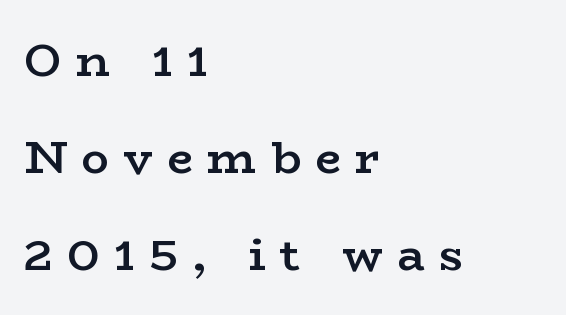
{"serif": "yes", "italic": "no", "bold": "semi", "weight": "semibold", "width": "wide", "stroke_contrast": "low", "x_height": "medium", "monospaced": "no", "underline": "no", "align": "left", "line_spacing": "loose", "line_spacing_ratio": 2.11, "letter_spacing": "wide", "letter_spacing_em": 0.31, "glyph_px": 46}
